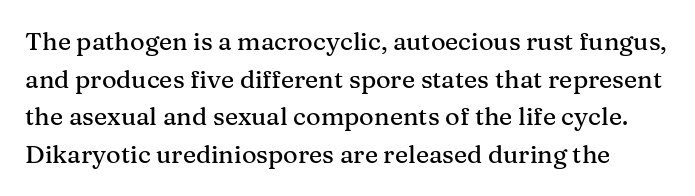
The image shows 25 px text type, upright; set normal line spacing (1.51x), normal letter spacing, not underlined.
